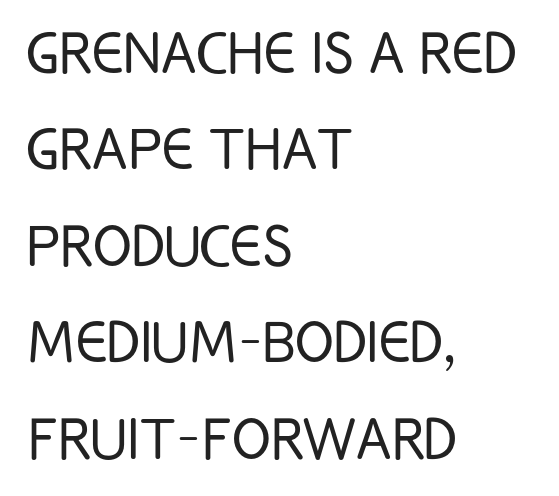
{"serif": "no", "italic": "no", "bold": "no", "weight": "light", "width": "condensed", "stroke_contrast": "low", "x_height": "large", "monospaced": "no", "underline": "no", "align": "left", "line_spacing": "normal", "line_spacing_ratio": 1.34, "letter_spacing": "normal", "letter_spacing_em": 0.0, "glyph_px": 72}
